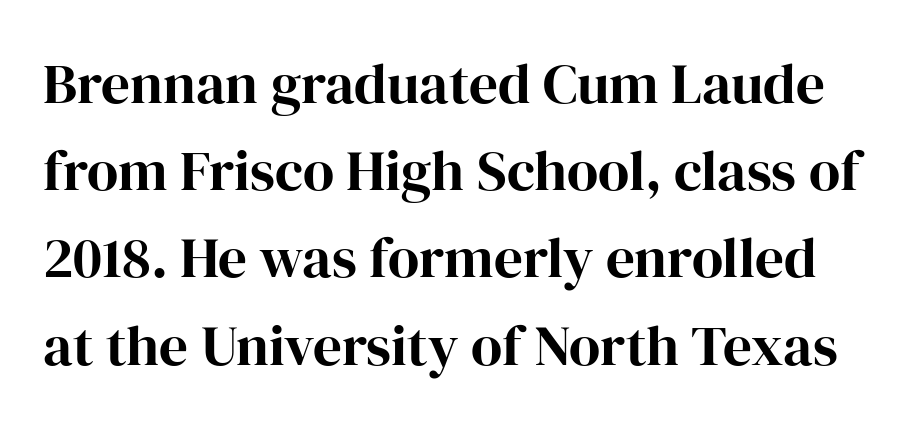
{"serif": "yes", "italic": "no", "bold": "yes", "weight": "bold", "width": "normal", "stroke_contrast": "high", "x_height": "medium", "monospaced": "no", "underline": "no", "line_spacing": "normal", "line_spacing_ratio": 1.53, "letter_spacing": "normal", "letter_spacing_em": 0.0, "glyph_px": 57}
